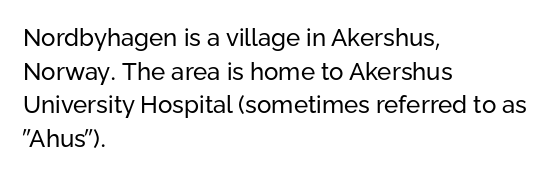
{"italic": "no", "bold": "no", "underline": "no", "align": "left", "line_spacing": "normal", "line_spacing_ratio": 1.4, "letter_spacing": "normal", "letter_spacing_em": 0.0, "glyph_px": 24}
